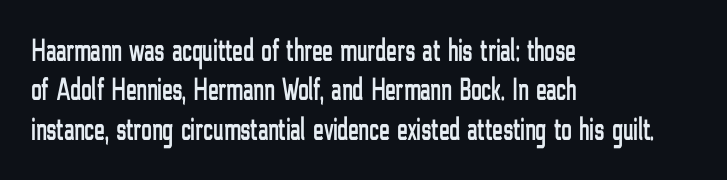
The image shows 32 px condensed sans-serif type, upright; set left-aligned, line spacing 1.23x, normal letter spacing, not underlined; low stroke contrast and a medium x-height.
